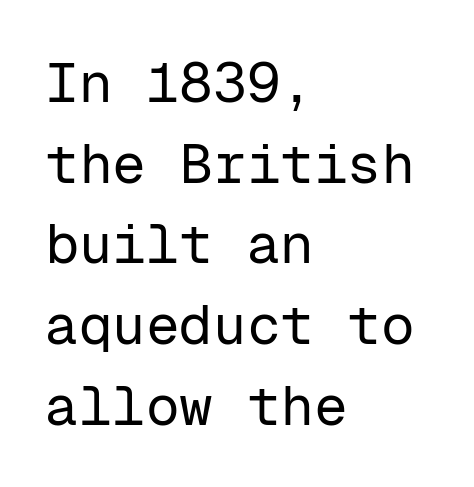
{"serif": "no", "italic": "no", "bold": "no", "weight": "regular", "width": "normal", "stroke_contrast": "low", "x_height": "medium", "monospaced": "yes", "underline": "no", "align": "left", "line_spacing": "normal", "line_spacing_ratio": 1.44, "letter_spacing": "normal", "letter_spacing_em": 0.0, "glyph_px": 56}
